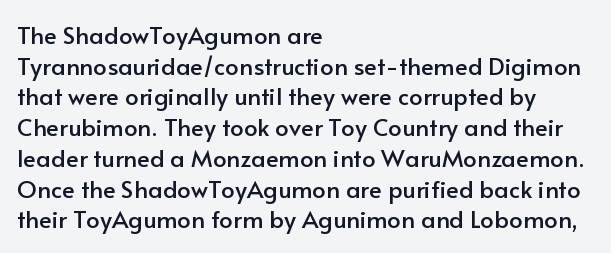
{"italic": "no", "underline": "no", "align": "left", "line_spacing": "normal", "line_spacing_ratio": 1.28, "letter_spacing": "normal", "letter_spacing_em": 0.0, "glyph_px": 24}
